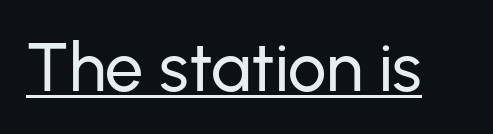
The image shows 68 px sans-serif type, upright; set normal letter spacing, underlined; low stroke contrast and a medium x-height.
